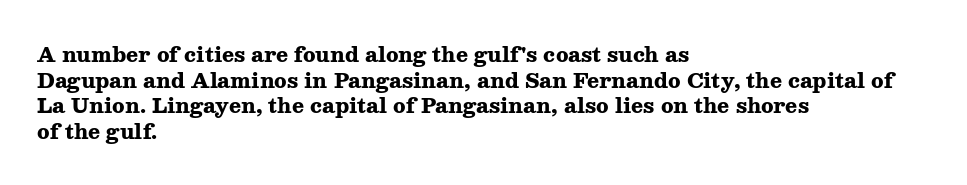
Q: Is the text bold? A: Yes.
Q: Is the text italic (slanted)? A: No, it is upright.
Q: Is the text underlined? A: No.
Q: How is the paragraph aligned? A: Left-aligned.
Q: Is the spacing between letters normal or unusually wide? A: Normal.
Q: Is the spacing between lines tight, normal or loose? A: Normal.
